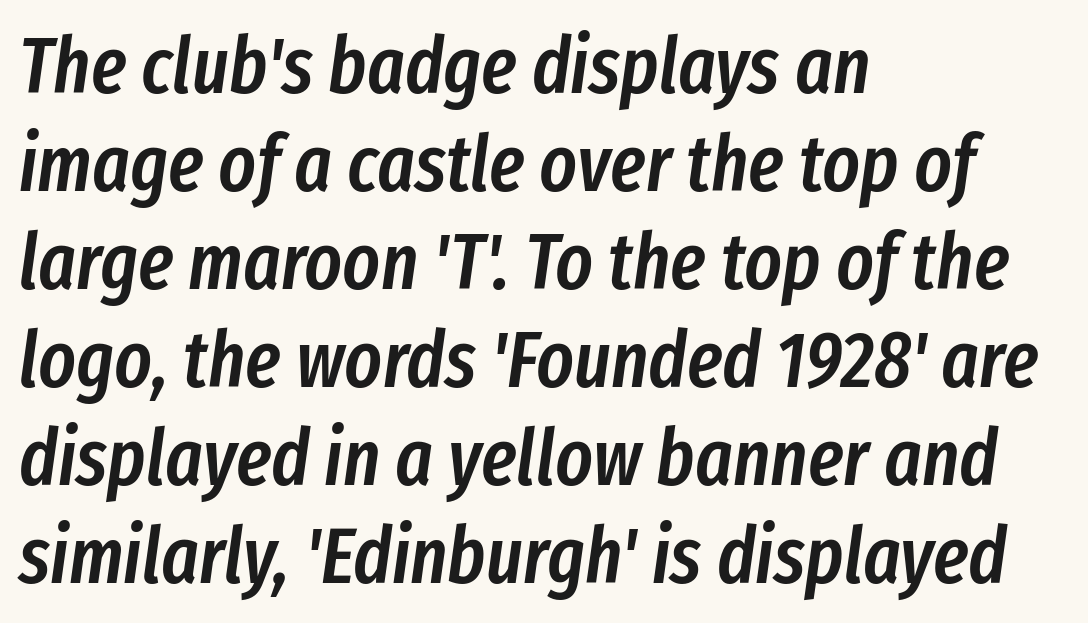
{"italic": "yes", "lean": "right", "slant_degrees": 8, "bold": "semi", "weight": "semibold", "width": "condensed", "stroke_contrast": "low", "x_height": "medium", "monospaced": "no", "underline": "no", "align": "left", "line_spacing_ratio": 1.24, "letter_spacing": "normal", "letter_spacing_em": 0.0, "glyph_px": 79}
